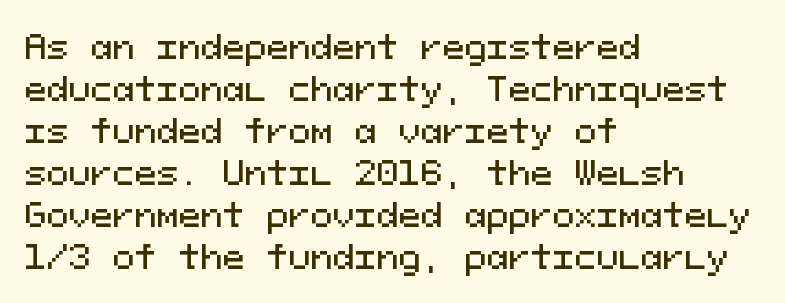
The image shows 33 px sans-serif type, upright, monospaced; set left-aligned, normal line spacing (1.27x), normal letter spacing, not underlined; medium stroke contrast and a medium x-height.
